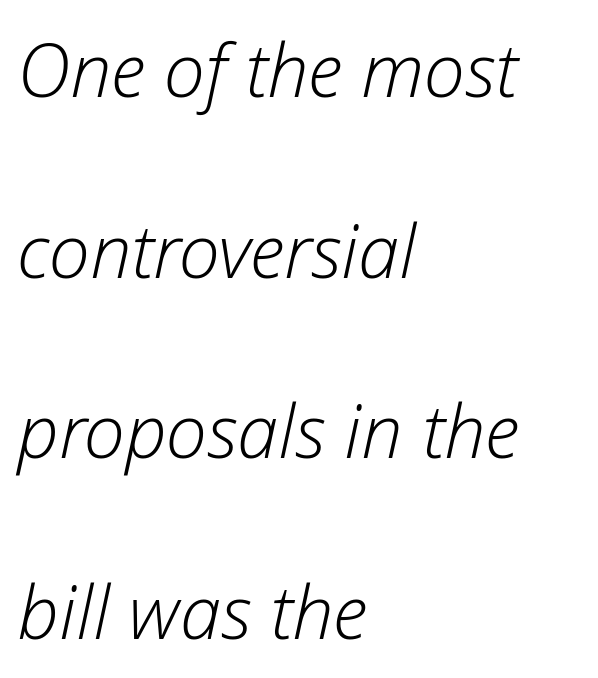
{"italic": "yes", "lean": "right", "slant_degrees": 12, "bold": "no", "weight": "light", "width": "normal", "stroke_contrast": "low", "x_height": "medium", "monospaced": "no", "underline": "no", "align": "left", "line_spacing": "loose", "line_spacing_ratio": 2.44, "letter_spacing": "normal", "letter_spacing_em": 0.0, "glyph_px": 74}
